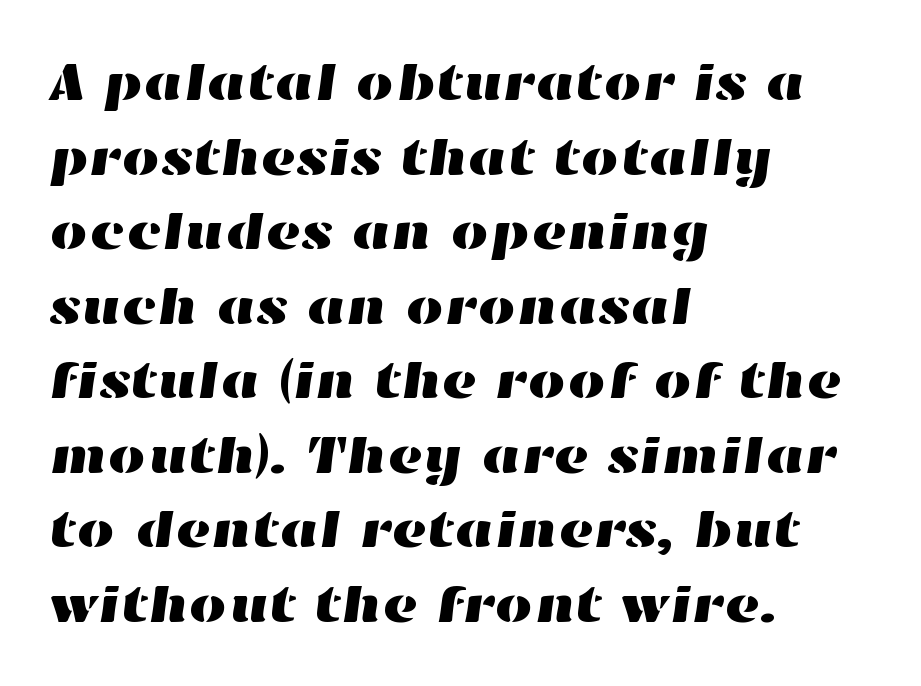
Do the characters align in a grid? No, the font is proportional. There is no visible air inserted between adjacent glyphs. Letters rest on an invisible, unmarked baseline. This sample keeps an unexceptional amount of space between lines.
